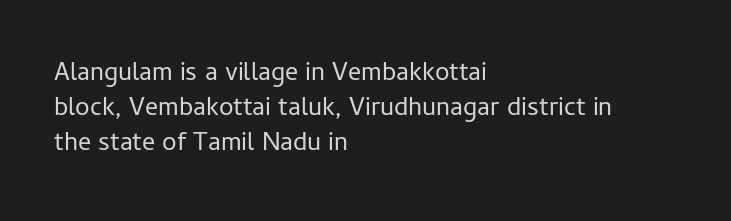
Q: Is the text bold? A: No.
Q: Is the text italic (slanted)? A: No, it is upright.
Q: Is the text underlined? A: No.
Q: How is the paragraph aligned? A: Left-aligned.
Q: Is the spacing between letters normal or unusually wide? A: Normal.
Q: Is the spacing between lines tight, normal or loose? A: Normal.
